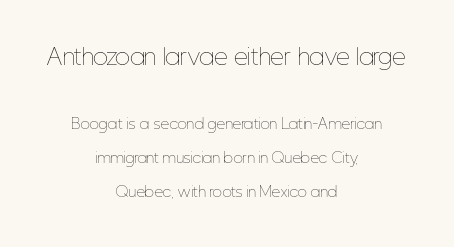
{"italic": "no", "bold": "no", "underline": "no", "align": "center", "line_spacing": "loose", "line_spacing_ratio": 2.4, "letter_spacing": "normal", "letter_spacing_em": 0.0, "larger_block": "first", "size_ratio": 1.57, "glyph_px": 22}
